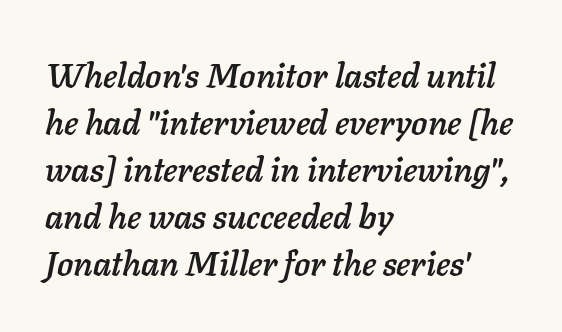
The image shows 34 px text type, italic (leaning right); set left-aligned, normal line spacing (1.38x), normal letter spacing, not underlined; low stroke contrast and a medium x-height.
